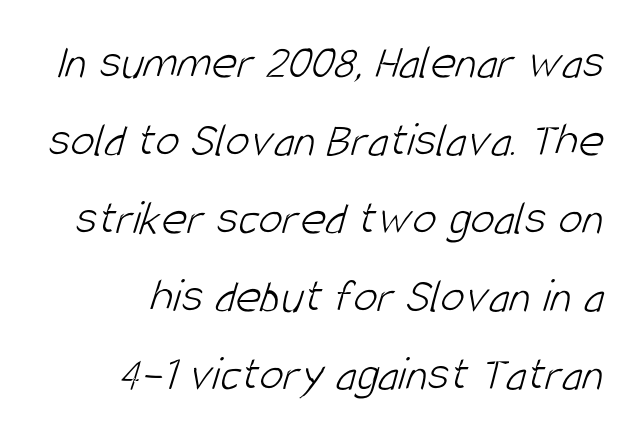
The letters sit at their default tracking, neither squeezed nor spread. Heaviness? Minimal to ordinary, like unemphasized prose. A normal amount of white space separates one row of letters from the next. What kind of face is this? One without serifs — a sans.
